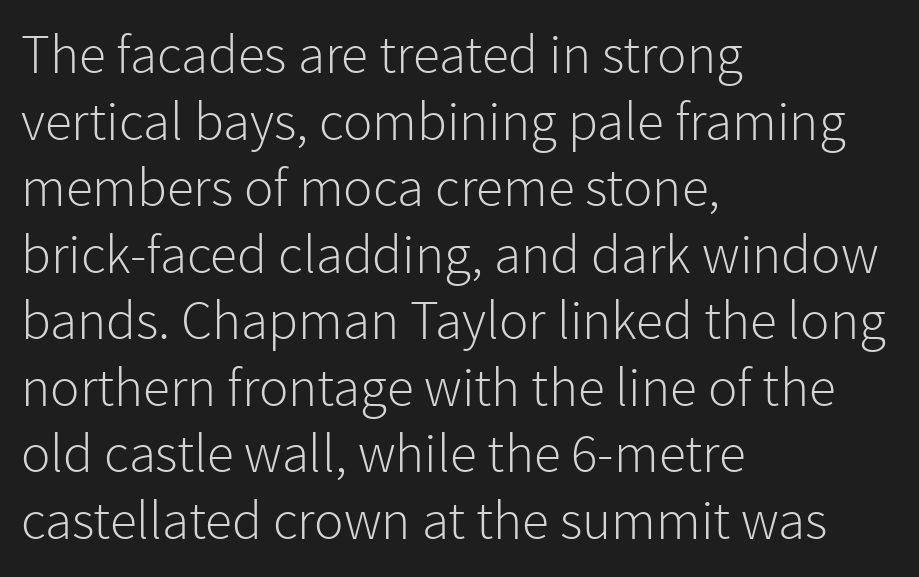
The image shows 55 px light sans-serif type, upright; set left-aligned, line spacing 1.21x, normal letter spacing, not underlined; low stroke contrast and a medium x-height.
